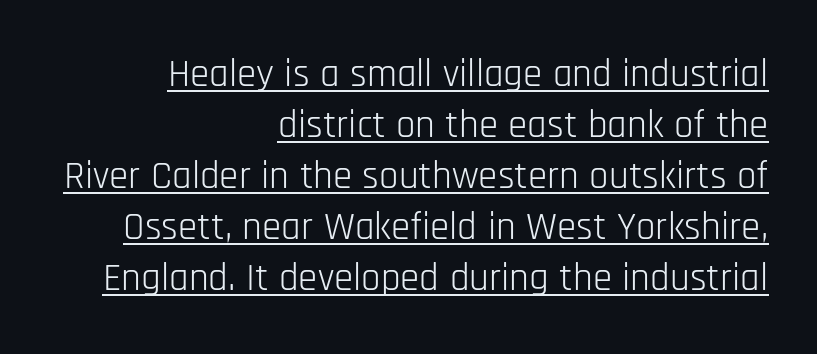
Q: Is the text bold? A: No.
Q: Is the text italic (slanted)? A: No, it is upright.
Q: Is the typeface a serif or a sans-serif typeface? A: Sans-serif.
Q: Is the text underlined? A: Yes.
Q: How is the paragraph aligned? A: Right-aligned.
Q: Is the spacing between letters normal or unusually wide? A: Normal.
Q: Is the spacing between lines tight, normal or loose? A: Normal.
Q: Width (condensed, normal, or wide)? A: Condensed.
Q: Stroke contrast? A: Low.
Q: x-height? A: Large.
Q: Monospaced? A: No.
